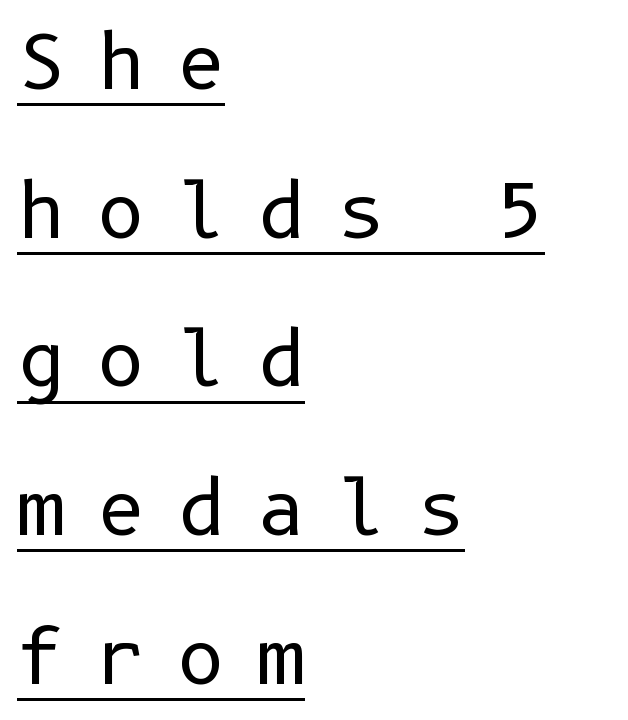
Q: Is the text bold? A: No.
Q: Is the text italic (slanted)? A: No, it is upright.
Q: Is the typeface a serif or a sans-serif typeface? A: Sans-serif.
Q: Is the text underlined? A: Yes.
Q: How is the paragraph aligned? A: Left-aligned.
Q: Is the spacing between letters normal or unusually wide? A: Unusually wide.
Q: Is the spacing between lines tight, normal or loose? A: Loose.
Q: Width (condensed, normal, or wide)? A: Normal.
Q: Stroke contrast? A: Low.
Q: x-height? A: Medium.
